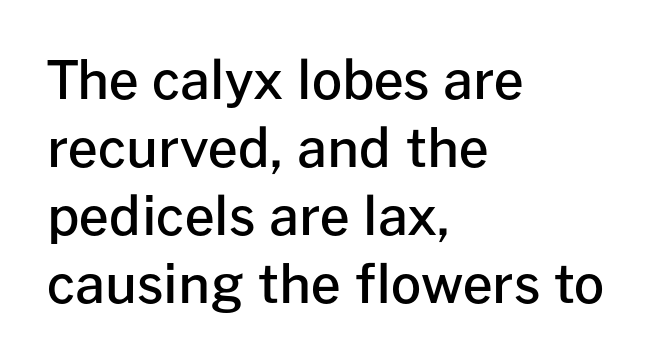
The image shows 53 px semibold sans-serif type, upright; set left-aligned, normal line spacing (1.28x), normal letter spacing, not underlined; low stroke contrast and a medium x-height.
